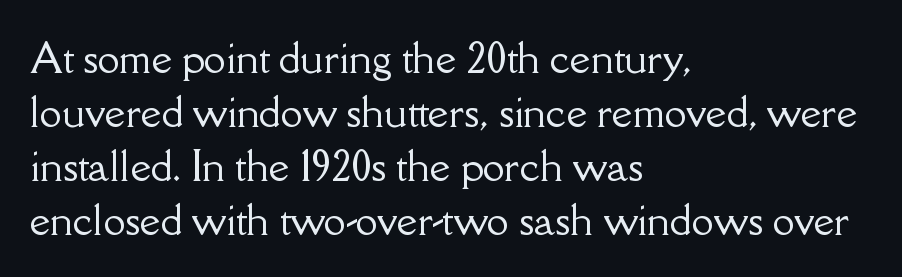
The passage shown is typed in a proportional face where columns would drift. When letters stand straight like this, we call the style roman or upright. These lines are set flush left with a ragged right edge. The space between consecutive lines is moderate. The line texture is even and compact thanks to regular tracking.
